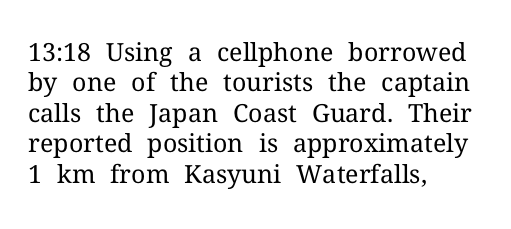
The image shows 25 px text type, upright; set left-aligned, line spacing 1.22x, normal letter spacing, not underlined.
